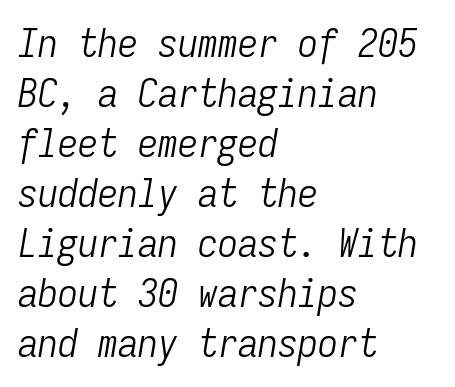
Heft: none added — not bold. A typesetter would call this monospace, since all characters share one set width. The baseline area is clear. Each word holds together tightly as a unit, with standard inter-letter gaps. The paragraph has a hard left edge and a soft right edge.
